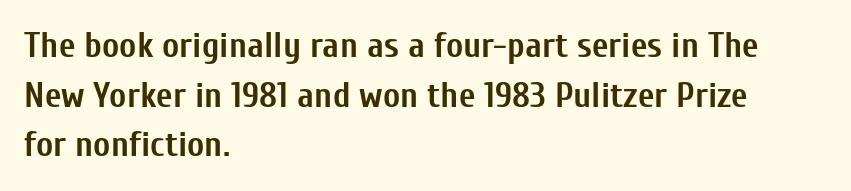
Tall strokes in this sample are plumb rather than angled. Notice how descenders clear the ascenders below comfortably — that's standard leading. These lines carry a lot of weight — the face is fully bold. What stands out about the letter spacing? Nothing — it is the standard amount.
